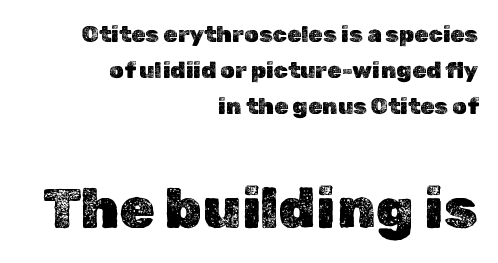
The image shows 57 px text type, upright; set right-aligned, normal line spacing (1.57x), normal letter spacing, not underlined; the second (bottom) block is 2.48x larger; a medium x-height.
